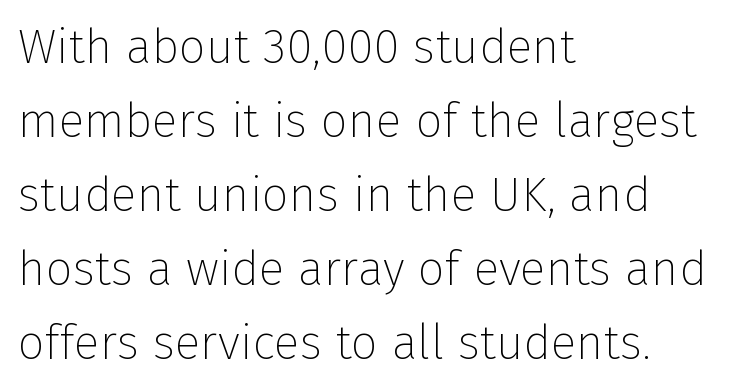
Q: Is the text bold? A: No.
Q: Is the text italic (slanted)? A: No, it is upright.
Q: Is the typeface a serif or a sans-serif typeface? A: Sans-serif.
Q: Is the text underlined? A: No.
Q: How is the paragraph aligned? A: Left-aligned.
Q: Is the spacing between letters normal or unusually wide? A: Normal.
Q: Is the spacing between lines tight, normal or loose? A: Normal.
Q: Width (condensed, normal, or wide)? A: Normal.
Q: Stroke contrast? A: Low.
Q: x-height? A: Medium.
Q: Monospaced? A: No.
